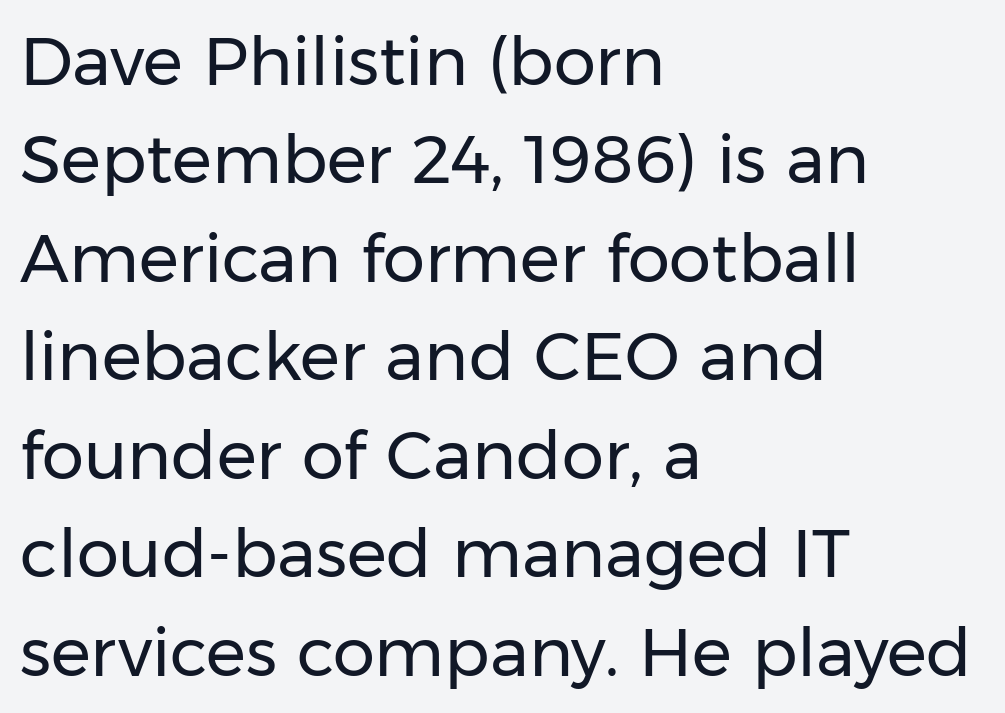
Are there feet on the stems? There aren't — it's a sans. It's the straight-up-and-down kind of type. The typeface has the unassuming heft of standard copy or less. Each letter keeps its own natural width here, so spacing adapts to shape. Observe the ordinary spacing: letters are neighbours, not strangers.
